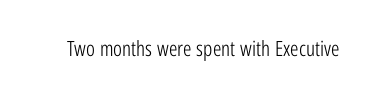
{"italic": "no", "bold": "no", "underline": "no", "letter_spacing": "normal", "letter_spacing_em": 0.0, "glyph_px": 21}
